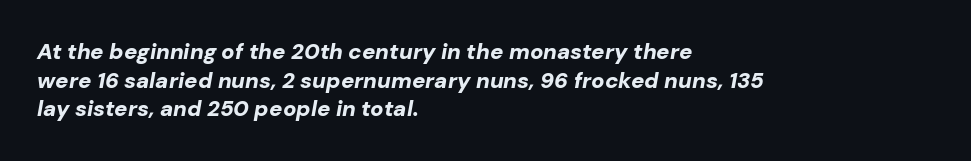
{"italic": "yes", "lean": "right", "slant_degrees": 10, "bold": "yes", "underline": "no", "align": "left", "line_spacing": "normal", "line_spacing_ratio": 1.3, "letter_spacing": "normal", "letter_spacing_em": 0.0, "glyph_px": 22}
